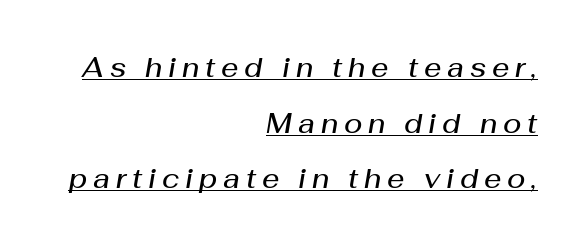
{"italic": "yes", "lean": "right", "slant_degrees": 10, "bold": "semi", "underline": "yes", "align": "right", "line_spacing": "loose", "line_spacing_ratio": 2.06, "letter_spacing": "wide", "letter_spacing_em": 0.22, "glyph_px": 27}
